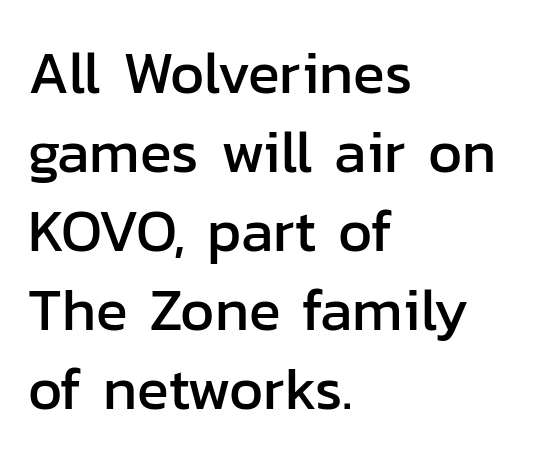
The image shows 59 px sans-serif type, upright; set left-aligned, normal line spacing (1.34x), normal letter spacing, not underlined; low stroke contrast and a medium x-height.
